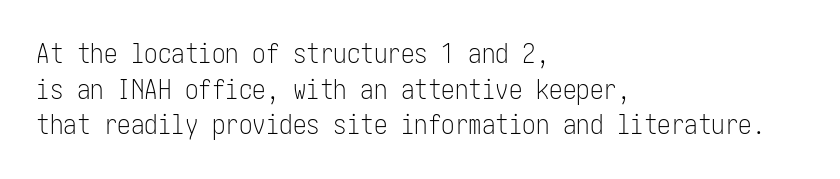
Q: Is the text bold? A: No.
Q: Is the text italic (slanted)? A: No, it is upright.
Q: Is the text underlined? A: No.
Q: How is the paragraph aligned? A: Left-aligned.
Q: Is the spacing between letters normal or unusually wide? A: Normal.
Q: Is the spacing between lines tight, normal or loose? A: Normal.
